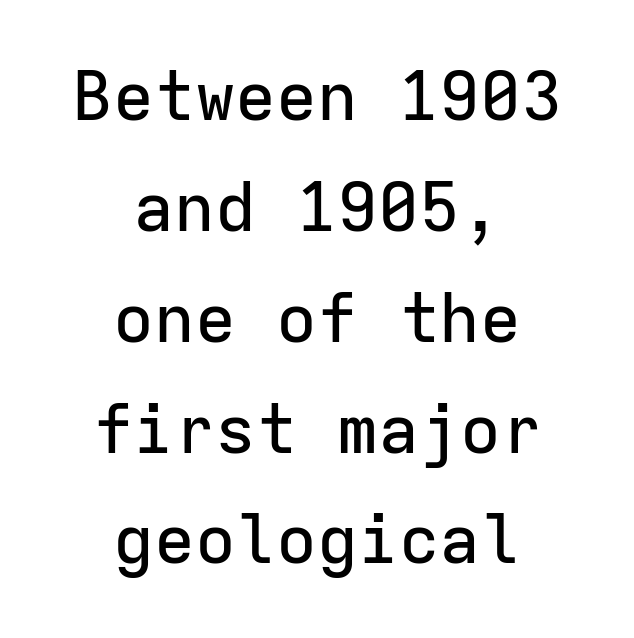
Evenly set lines give the paragraph a standard silhouette. Here the glyphs are tracked normally, forming tight word shapes. Observe the absence of serifs on each vertical stroke in this sample. These lines are centered, leaving both edges ragged. If you drew a line through each stem, it would be perfectly vertical. Looks like terminal output: every glyph gets an equal slot.
